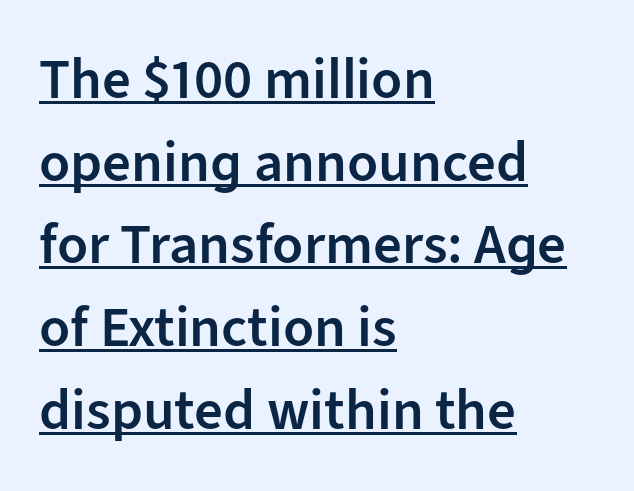
{"serif": "no", "italic": "no", "bold": "semi", "weight": "semibold", "width": "normal", "stroke_contrast": "low", "x_height": "medium", "monospaced": "no", "underline": "yes", "align": "left", "line_spacing": "normal", "line_spacing_ratio": 1.45, "letter_spacing": "normal", "letter_spacing_em": 0.0, "glyph_px": 57}
